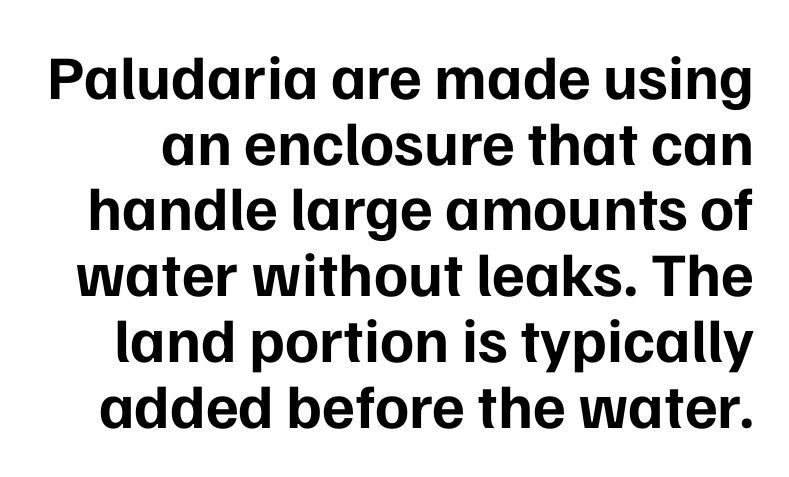
Q: Is the text bold? A: Yes.
Q: Is the text italic (slanted)? A: No, it is upright.
Q: Is the typeface a serif or a sans-serif typeface? A: Sans-serif.
Q: Is the text underlined? A: No.
Q: Is the spacing between letters normal or unusually wide? A: Normal.
Q: Is the spacing between lines tight, normal or loose? A: Tight.
Q: Width (condensed, normal, or wide)? A: Normal.
Q: Stroke contrast? A: Low.
Q: x-height? A: Medium.
Q: Monospaced? A: No.
